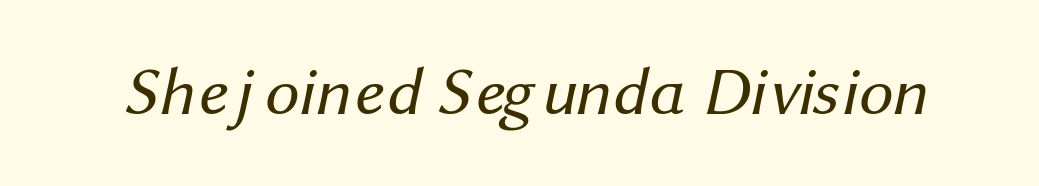
{"serif": "no", "bold": "no", "weight": "regular", "width": "normal", "stroke_contrast": "medium", "x_height": "medium", "monospaced": "no", "underline": "no", "letter_spacing": "normal", "letter_spacing_em": 0.0, "glyph_px": 68}
